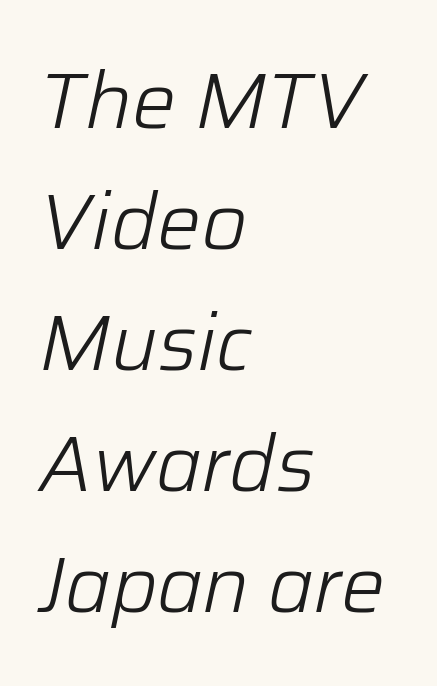
{"italic": "yes", "lean": "right", "slant_degrees": 12, "bold": "no", "weight": "light", "width": "normal", "stroke_contrast": "low", "x_height": "medium", "monospaced": "no", "underline": "no", "align": "left", "line_spacing": "normal", "line_spacing_ratio": 1.55, "letter_spacing": "normal", "letter_spacing_em": 0.0, "glyph_px": 78}
